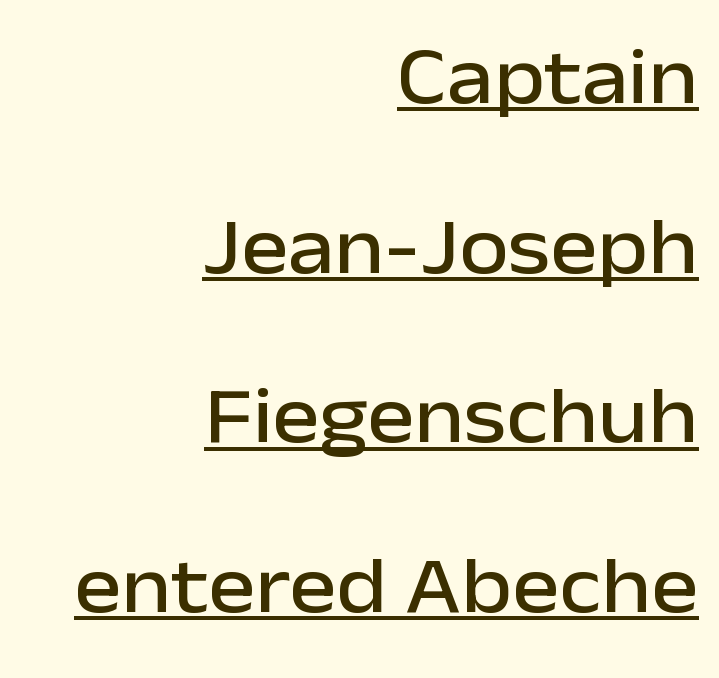
The rendering uses natural spacing where letterforms have individual widths. Beneath each row of characters lies a ruled line. These lines stack with their right ends in a neat column. The font's upright variant was chosen for this text. A sans-serif font was chosen for this passage. There is no visible air inserted between adjacent glyphs.
